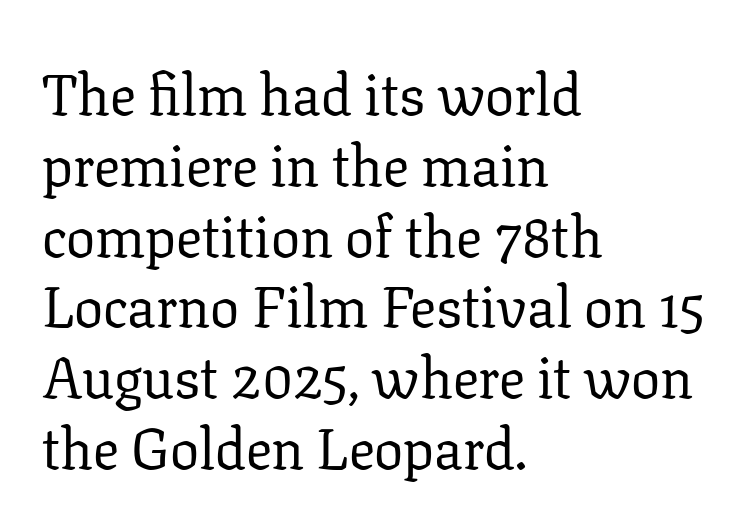
Q: Is the text bold? A: No.
Q: Is the text italic (slanted)? A: No, it is upright.
Q: Is the typeface a serif or a sans-serif typeface? A: Serif.
Q: Is the text underlined? A: No.
Q: How is the paragraph aligned? A: Left-aligned.
Q: Is the spacing between letters normal or unusually wide? A: Normal.
Q: Width (condensed, normal, or wide)? A: Normal.
Q: Stroke contrast? A: Low.
Q: x-height? A: Medium.
Q: Monospaced? A: No.
